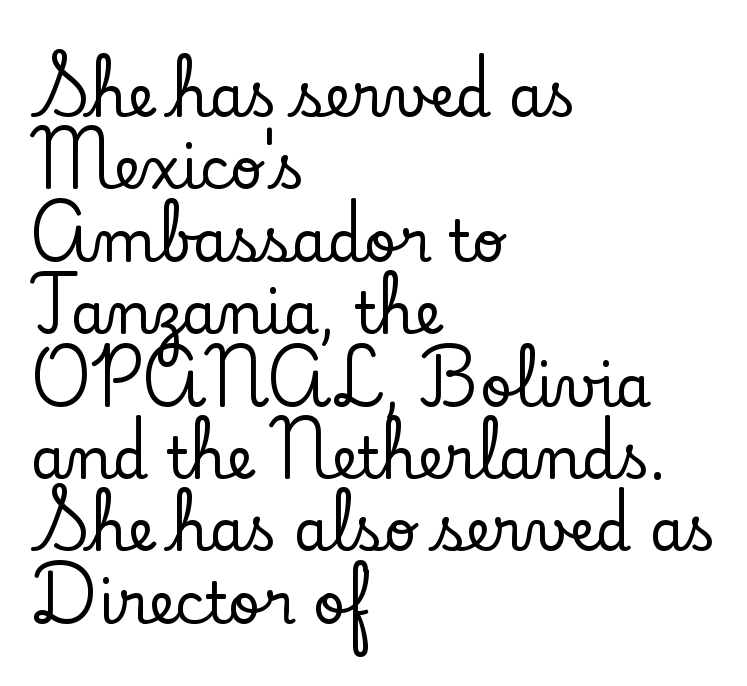
{"serif": "yes", "italic": "no", "width": "normal", "stroke_contrast": "low", "x_height": "small", "monospaced": "no", "underline": "no", "align": "left", "line_spacing": "normal", "line_spacing_ratio": 1.27, "letter_spacing": "normal", "letter_spacing_em": 0.0, "glyph_px": 57}
